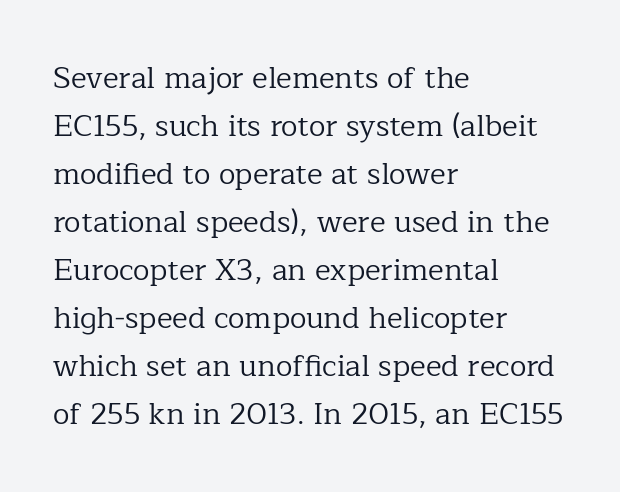
Q: Is the text bold? A: No.
Q: Is the text italic (slanted)? A: No, it is upright.
Q: Is the typeface a serif or a sans-serif typeface? A: Serif.
Q: Is the text underlined? A: No.
Q: How is the paragraph aligned? A: Left-aligned.
Q: Is the spacing between letters normal or unusually wide? A: Normal.
Q: Is the spacing between lines tight, normal or loose? A: Normal.
Q: Width (condensed, normal, or wide)? A: Normal.
Q: Stroke contrast? A: Low.
Q: x-height? A: Medium.
Q: Monospaced? A: No.
